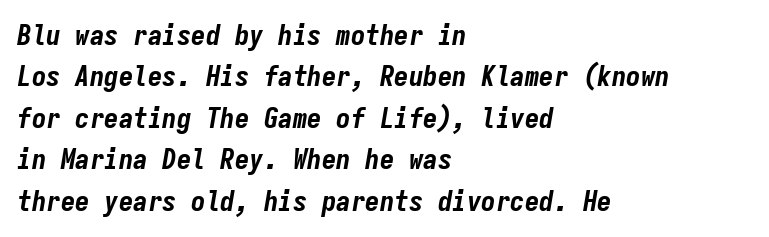
Compared with ordinary roman type, these characters are visibly tilted. Descender tails drop into unmarked territory. The gaps between neighbouring characters are ordinary and unremarkable. What weight is shown? A full bold with thick strokes. The paragraph shown leans on its left margin.
